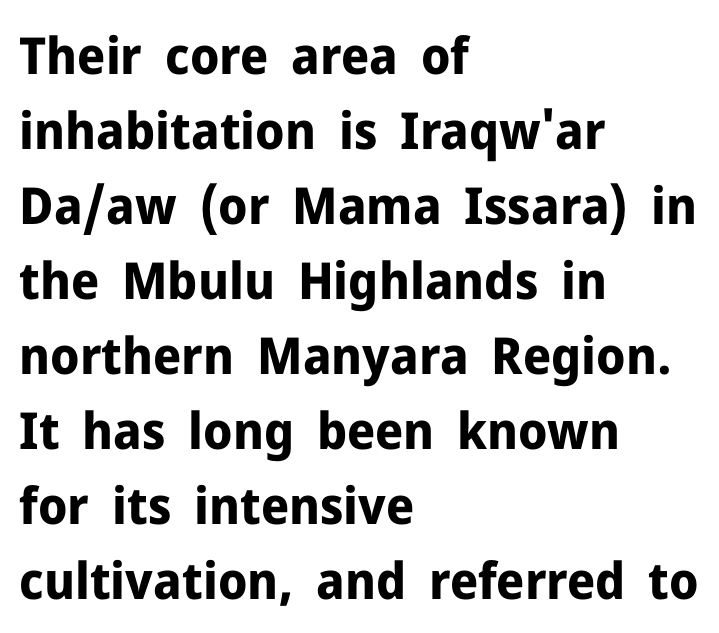
The image shows 51 px bold sans-serif type, upright; set left-aligned, normal line spacing (1.47x), normal letter spacing, not underlined; low stroke contrast and a medium x-height.
